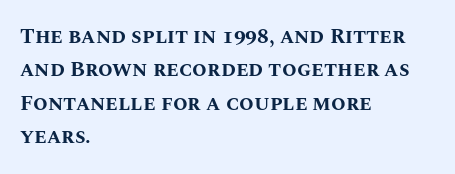
The lines sit at an ordinary, default distance from one another. Bare-footed words on every line. The rendering uses a bold face; every stroke is thick and dark. Posture: upright roman.
